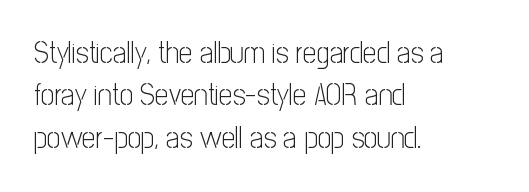
{"serif": "no", "italic": "no", "bold": "no", "weight": "light", "width": "condensed", "stroke_contrast": "low", "x_height": "medium", "monospaced": "no", "underline": "no", "align": "left", "line_spacing": "normal", "line_spacing_ratio": 1.41, "letter_spacing": "normal", "letter_spacing_em": 0.0, "glyph_px": 30}
